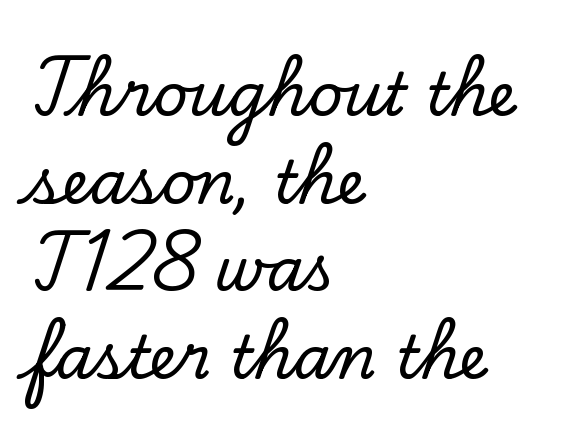
These lines are rendered in a variable-pitch font. Each new line begins a customary step beneath the previous one. Tracking here is standard; glyphs follow each other at the usual distance. Line starts are locked; line ends wander.
